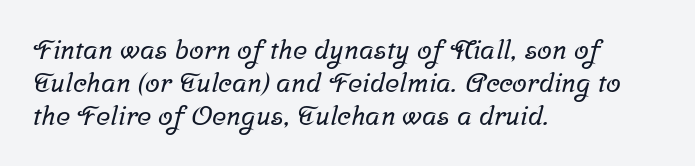
The face used here is rendered with its standard letterfit. Descender tails drop into unmarked territory. The setting favours the left margin, as ordinary paragraphs usually do.
